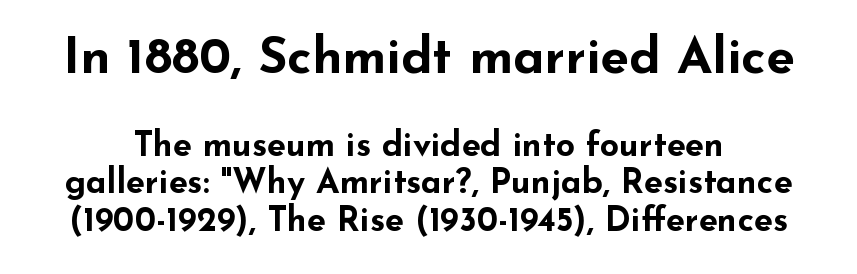
Q: Is the text bold? A: Yes.
Q: Is the text italic (slanted)? A: No, it is upright.
Q: Is the typeface a serif or a sans-serif typeface? A: Sans-serif.
Q: Is the text underlined? A: No.
Q: Is the spacing between letters normal or unusually wide? A: Normal.
Q: Is the spacing between lines tight, normal or loose? A: Tight.
Q: Which block of text is set in a larger size, the first (top) or the second (bottom)? A: The first (top) one.
Q: Width (condensed, normal, or wide)? A: Wide.
Q: Stroke contrast? A: Low.
Q: x-height? A: Small.
Q: Monospaced? A: No.
